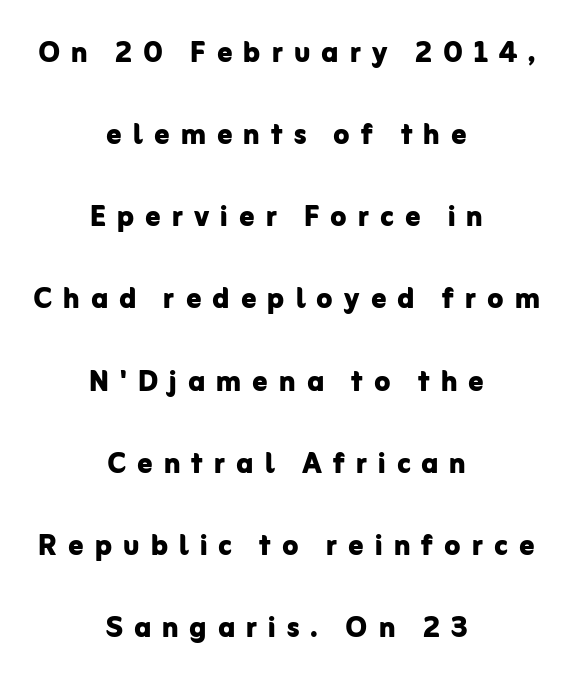
The lettering stays uniformly vertical, giving the passage a roman look. Letterform terminals end flat and unadorned throughout the passage. A full-strength bold gives these letters their thick strokes. Varying glyph widths throughout — classic text-font behaviour.
